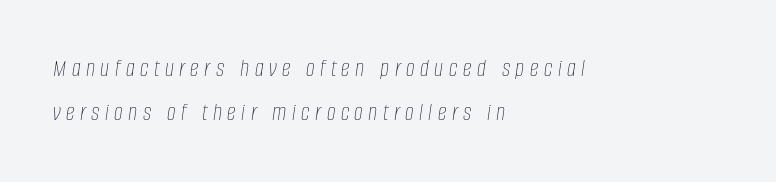
In terms of posture, this sample is oblique. The passage shown is not underscored anywhere. In CSS terms this would be text-align: left. A light-to-regular cut is what we see here. Glyph-to-glyph distance is far greater than everyday printed text.
